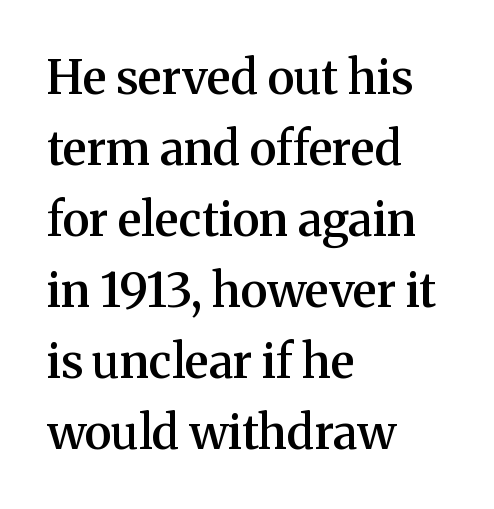
Inter-character spacing is left at the font's built-in metrics. Proportional: the letters do not fall into vertical columns. Quick note: not italic, upright. The vertical gap from one line to the next is medium.
